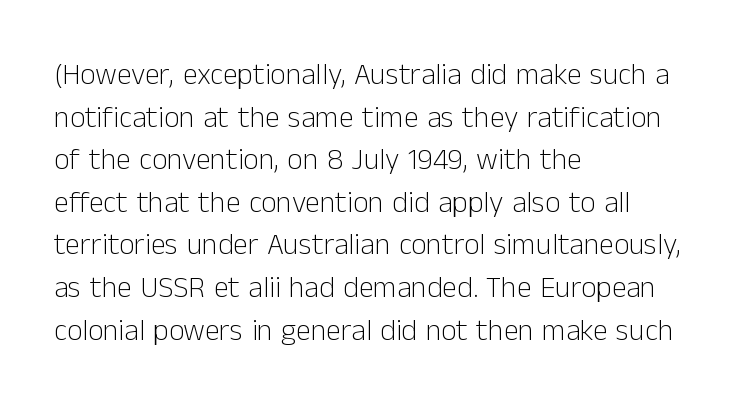
Q: Is the text bold? A: No.
Q: Is the text italic (slanted)? A: No, it is upright.
Q: Is the typeface a serif or a sans-serif typeface? A: Sans-serif.
Q: Is the text underlined? A: No.
Q: How is the paragraph aligned? A: Left-aligned.
Q: Is the spacing between letters normal or unusually wide? A: Normal.
Q: Is the spacing between lines tight, normal or loose? A: Normal.
Q: Width (condensed, normal, or wide)? A: Normal.
Q: Stroke contrast? A: Low.
Q: x-height? A: Medium.
Q: Monospaced? A: No.
